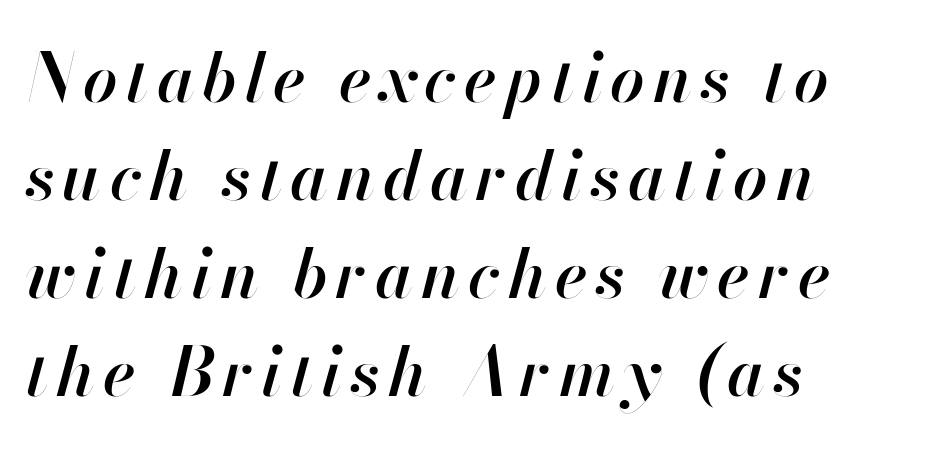
Q: Is the text bold? A: Semi-bold.
Q: Is the text italic (slanted)? A: Yes, it leans right by about 13 degrees.
Q: Is the text underlined? A: No.
Q: How is the paragraph aligned? A: Left-aligned.
Q: Is the spacing between lines tight, normal or loose? A: Normal.
Q: Width (condensed, normal, or wide)? A: Normal.
Q: Stroke contrast? A: High.
Q: x-height? A: Small.
Q: Monospaced? A: No.
